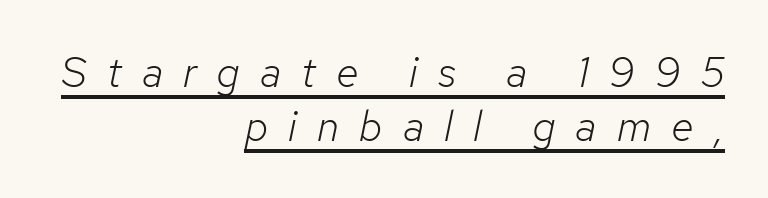
{"italic": "yes", "lean": "right", "slant_degrees": 12, "bold": "no", "weight": "light", "width": "normal", "stroke_contrast": "low", "x_height": "medium", "monospaced": "no", "underline": "yes", "align": "right", "line_spacing": "normal", "line_spacing_ratio": 1.28, "letter_spacing": "wide", "letter_spacing_em": 0.48, "glyph_px": 42}
